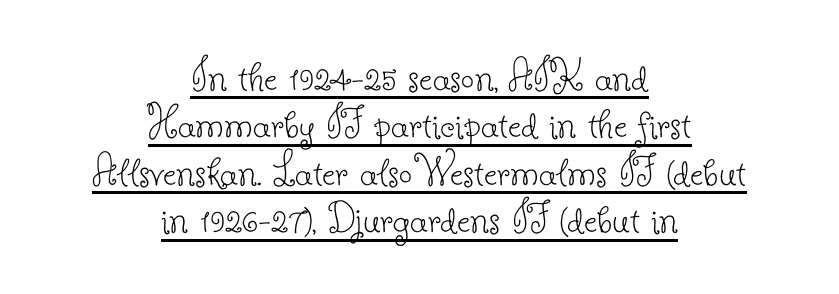
Q: Is the text bold? A: No.
Q: Is the text italic (slanted)? A: No, it is upright.
Q: Is the typeface a serif or a sans-serif typeface? A: Serif.
Q: Is the text underlined? A: Yes.
Q: How is the paragraph aligned? A: Centered.
Q: Is the spacing between letters normal or unusually wide? A: Normal.
Q: Is the spacing between lines tight, normal or loose? A: Tight.
Q: Width (condensed, normal, or wide)? A: Normal.
Q: Stroke contrast? A: Low.
Q: x-height? A: Small.
Q: Monospaced? A: No.
